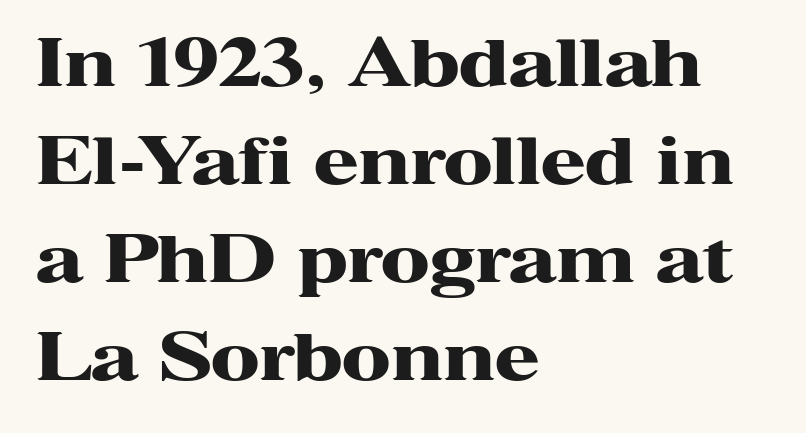
Posture: vertical. The glyphs are unaccompanied by any horizontal stroke below them. Note the varied advance widths — an 'i' is clearly narrower than an 'm'. The gaps between neighbouring characters are ordinary and unremarkable. Successive baselines arrive at the customary interval.
